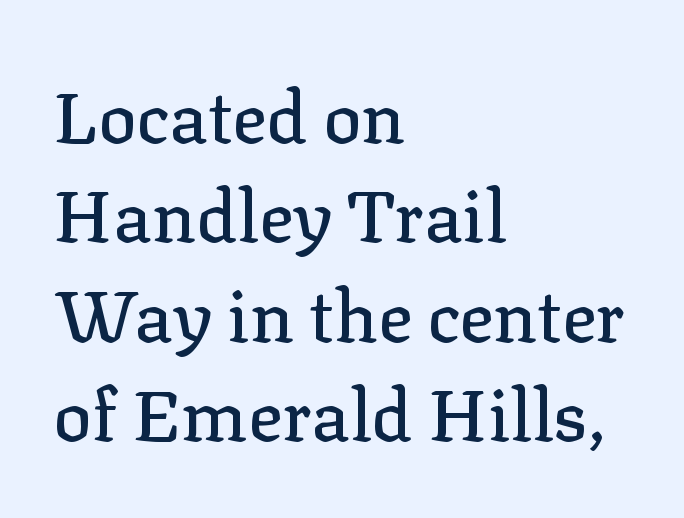
{"serif": "yes", "italic": "no", "width": "normal", "stroke_contrast": "low", "x_height": "medium", "monospaced": "no", "underline": "no", "align": "left", "line_spacing": "normal", "line_spacing_ratio": 1.38, "letter_spacing": "normal", "letter_spacing_em": 0.0, "glyph_px": 72}
